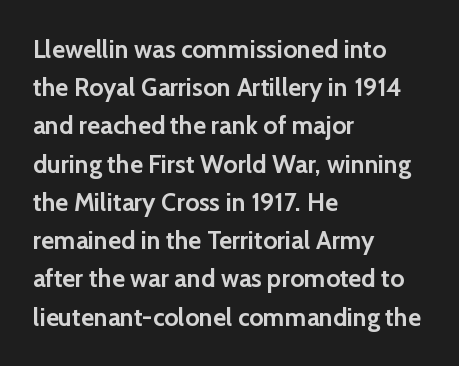
Q: Is the text bold? A: Yes.
Q: Is the text italic (slanted)? A: No, it is upright.
Q: Is the text underlined? A: No.
Q: How is the paragraph aligned? A: Left-aligned.
Q: Is the spacing between letters normal or unusually wide? A: Normal.
Q: Is the spacing between lines tight, normal or loose? A: Normal.
